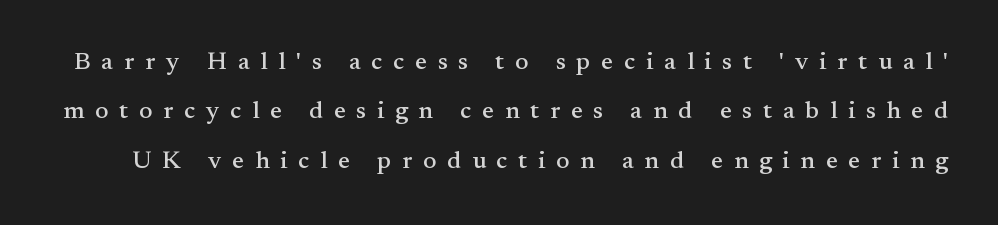
The rendering inserts visible extra space after every character. The vertical gap from one line to the next is large. Lines of text with bare space underneath. You can tell it's not italic because the verticals are truly vertical.
